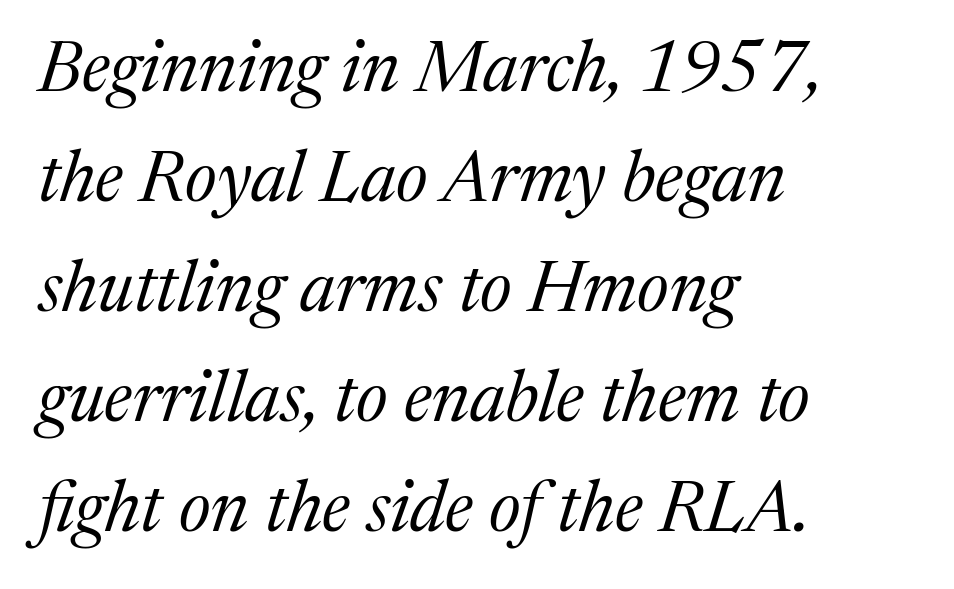
{"serif": "yes", "italic": "yes", "lean": "right", "slant_degrees": 17, "bold": "no", "weight": "regular", "width": "normal", "stroke_contrast": "medium", "x_height": "medium", "monospaced": "no", "underline": "no", "align": "left", "line_spacing": "normal", "line_spacing_ratio": 1.55, "letter_spacing": "normal", "letter_spacing_em": 0.0, "glyph_px": 71}
